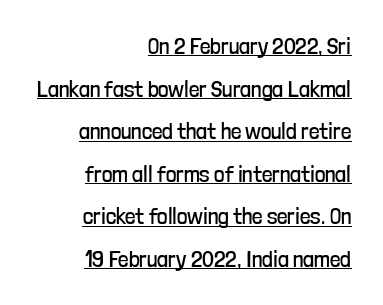
{"italic": "no", "bold": "no", "underline": "yes", "align": "right", "line_spacing_ratio": 1.85, "letter_spacing": "normal", "letter_spacing_em": 0.0, "glyph_px": 23}
